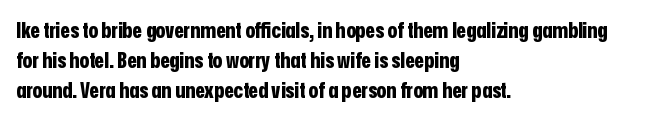
Italic: no, the glyphs are upright roman. Standard letterfit; no display-style spreading of the glyphs. Glance below the letters and you will spot only blank space. Its strokes are broad and dark, the hallmark of bold type.
